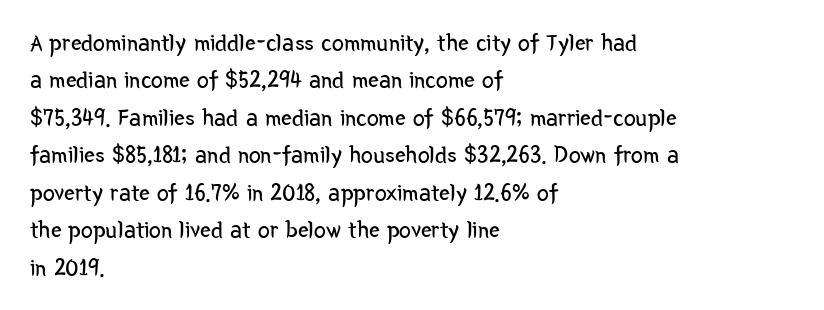
Evenly set lines give the paragraph a standard silhouette. Here the glyphs are tracked normally, forming tight word shapes. Rule under the text: the space is simply empty. Italic? Not at all — the glyphs are vertical. These glyphs show unthickened strokes, regular width or finer.
